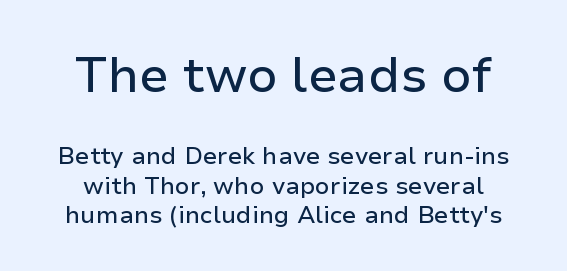
The image shows 49 px sans-serif type, upright; set line spacing 1.21x, normal letter spacing, not underlined; the first (top) block is 2.04x larger; low stroke contrast and a medium x-height.
